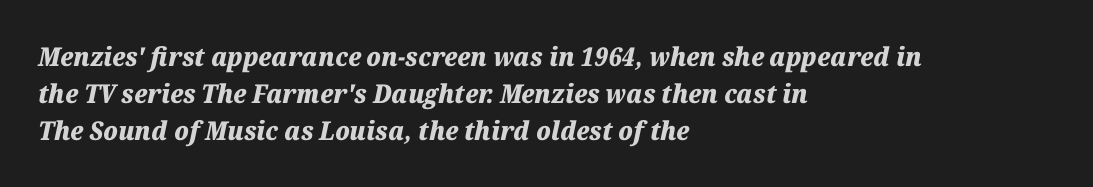
{"italic": "yes", "lean": "right", "slant_degrees": 12, "bold": "yes", "underline": "no", "align": "left", "line_spacing": "normal", "line_spacing_ratio": 1.43, "letter_spacing": "normal", "letter_spacing_em": 0.0, "glyph_px": 26}
